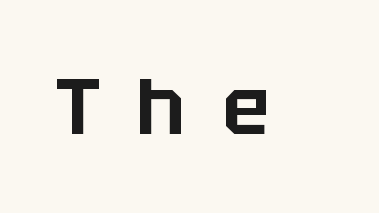
Notice how the stems are strictly vertical — no italics here. The gaps between neighbouring characters are conspicuously large. A bare baseline throughout the passage. The face used here is proportionally spaced, like ordinary book or web type. The type family on display is of the sans-serif kind.
